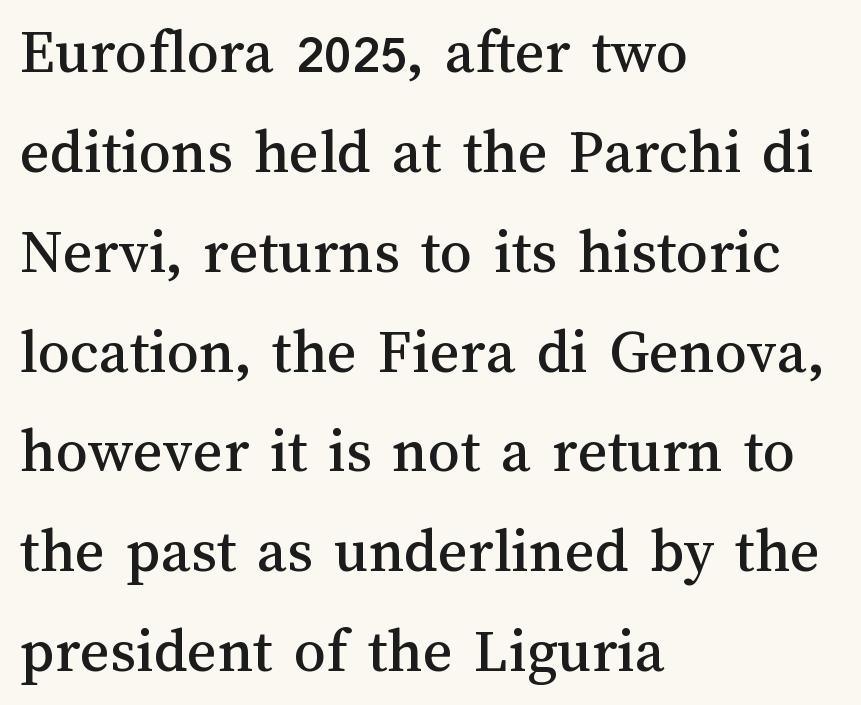
The image shows 64 px text type, upright; set left-aligned, normal line spacing (1.56x), normal letter spacing, not underlined; medium stroke contrast and a medium x-height.
